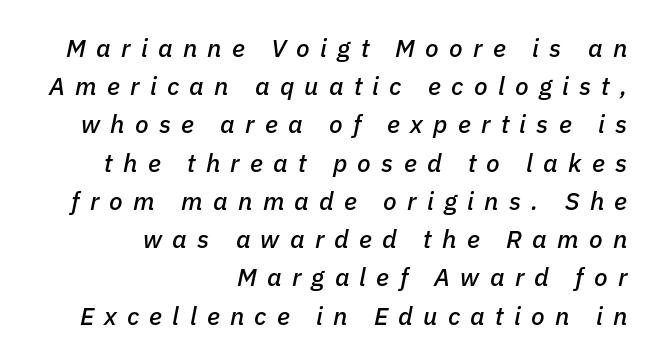
{"italic": "yes", "lean": "right", "slant_degrees": 11, "underline": "no", "align": "right", "line_spacing": "normal", "line_spacing_ratio": 1.53, "letter_spacing": "wide", "letter_spacing_em": 0.41, "glyph_px": 25}
